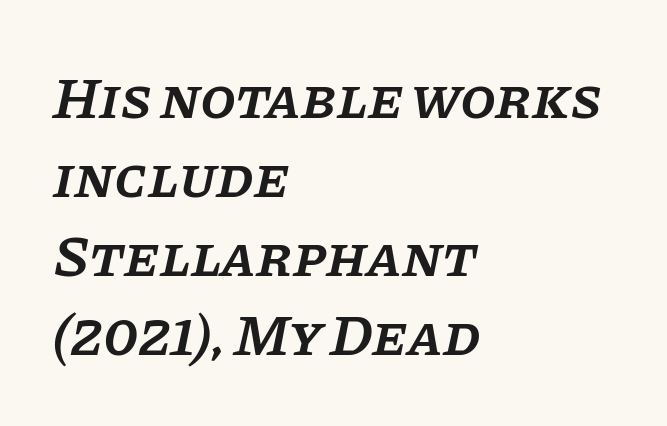
The passage shown is typeset with a serif family. Visually the block forms a straight wall on the left and a jagged coastline on the right. Would a proofreader flag this as italicized? Yes. Note the varied advance widths — an 'i' is clearly narrower than an 'm'. The type is set solid horizontally, with unmodified tracking.
